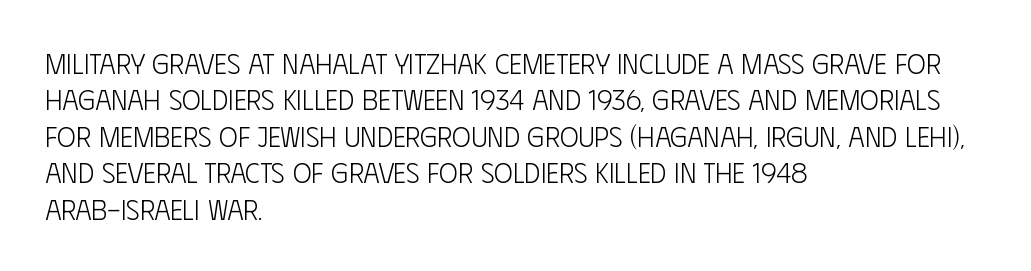
Q: Is the text bold? A: No.
Q: Is the text italic (slanted)? A: No, it is upright.
Q: Is the typeface a serif or a sans-serif typeface? A: Sans-serif.
Q: Is the text underlined? A: No.
Q: How is the paragraph aligned? A: Left-aligned.
Q: Is the spacing between letters normal or unusually wide? A: Normal.
Q: Is the spacing between lines tight, normal or loose? A: Normal.
Q: Width (condensed, normal, or wide)? A: Condensed.
Q: Stroke contrast? A: Low.
Q: x-height? A: Large.
Q: Monospaced? A: No.
